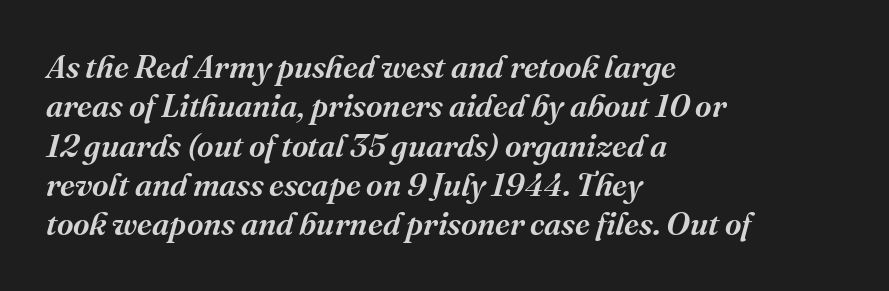
Q: Is the text italic (slanted)? A: Yes, it leans right by about 16 degrees.
Q: Is the typeface a serif or a sans-serif typeface? A: Serif.
Q: Is the text underlined? A: No.
Q: How is the paragraph aligned? A: Left-aligned.
Q: Is the spacing between letters normal or unusually wide? A: Normal.
Q: Width (condensed, normal, or wide)? A: Normal.
Q: Stroke contrast? A: Medium.
Q: x-height? A: Medium.
Q: Monospaced? A: No.
